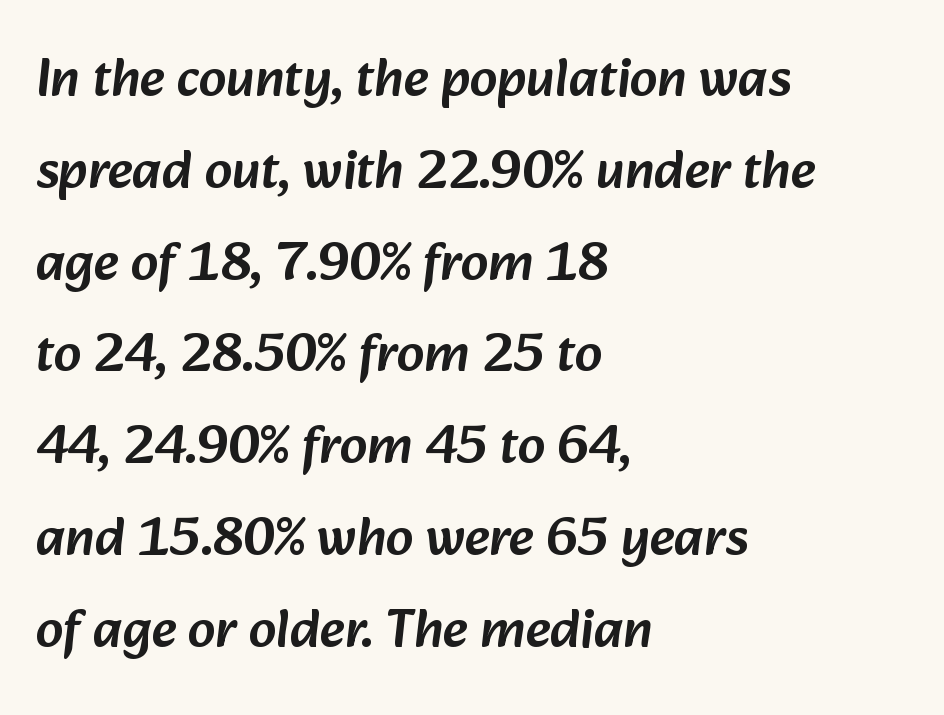
The image shows 54 px sans-serif type; set left-aligned, normal line spacing (1.7x), normal letter spacing, not underlined; low stroke contrast and a medium x-height.
